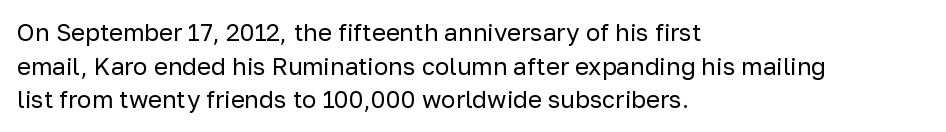
The image shows 24 px text type, upright; set left-aligned, normal line spacing (1.4x), normal letter spacing, not underlined.
